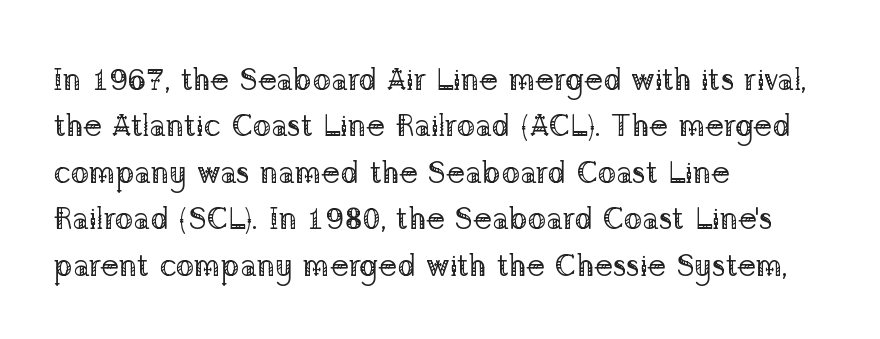
{"serif": "yes", "italic": "no", "bold": "no", "weight": "regular", "width": "normal", "stroke_contrast": "low", "x_height": "medium", "monospaced": "no", "underline": "no", "align": "left", "line_spacing": "normal", "line_spacing_ratio": 1.5, "letter_spacing": "normal", "letter_spacing_em": 0.0, "glyph_px": 31}
